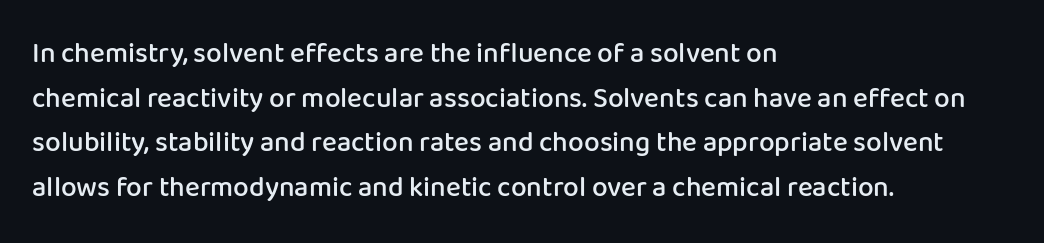
The image shows 28 px semibold sans-serif type, upright; set left-aligned, normal line spacing (1.59x), normal letter spacing, not underlined; low stroke contrast and a medium x-height.
